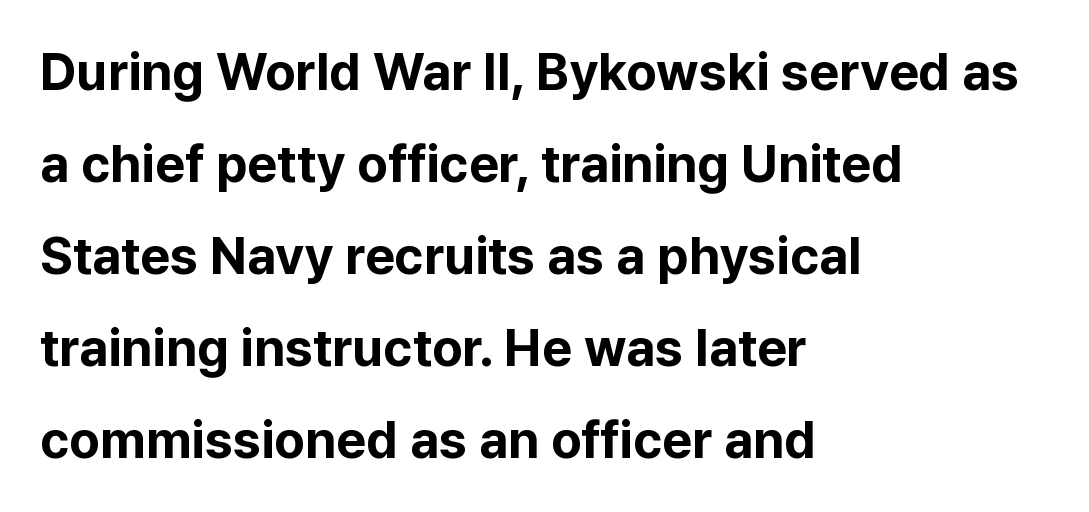
{"serif": "no", "italic": "no", "bold": "yes", "weight": "bold", "width": "normal", "stroke_contrast": "low", "x_height": "medium", "monospaced": "no", "underline": "no", "align": "left", "line_spacing_ratio": 1.77, "letter_spacing": "normal", "letter_spacing_em": 0.0, "glyph_px": 52}
